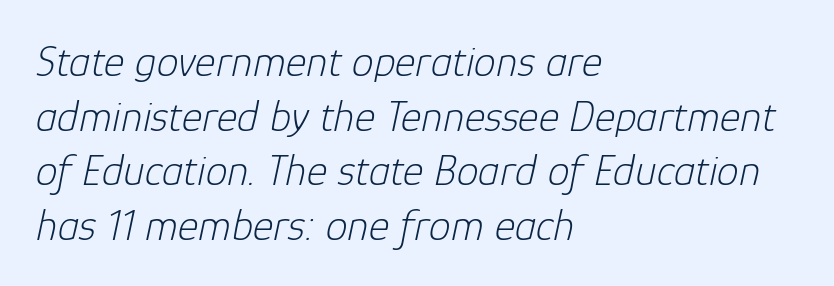
Q: Is the text bold? A: No.
Q: Is the text italic (slanted)? A: Yes, it leans right by about 12 degrees.
Q: Is the text underlined? A: No.
Q: How is the paragraph aligned? A: Left-aligned.
Q: Is the spacing between letters normal or unusually wide? A: Normal.
Q: Width (condensed, normal, or wide)? A: Normal.
Q: Stroke contrast? A: Low.
Q: x-height? A: Medium.
Q: Monospaced? A: No.
